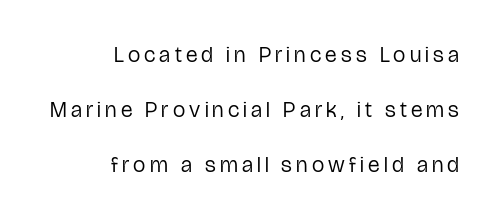
One-word summary of the alignment: right. The glyphs are unaccompanied by any horizontal stroke below them. The font's upright variant was chosen for this text. You could fit nearly another row in the gap between these rows. Is the stroke heavy? The answer is a plain regular-or-lighter.
